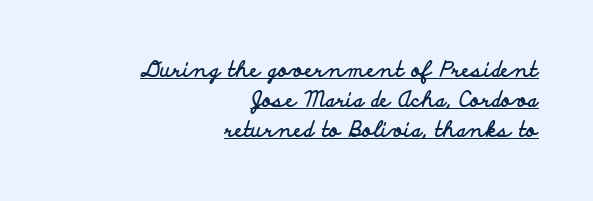
Teacher's note: observe the even right margin — that is flush-right alignment. In terms of leading, this rendering sits right in the middle. Between one letter and the next there's only the usual sliver of space.
